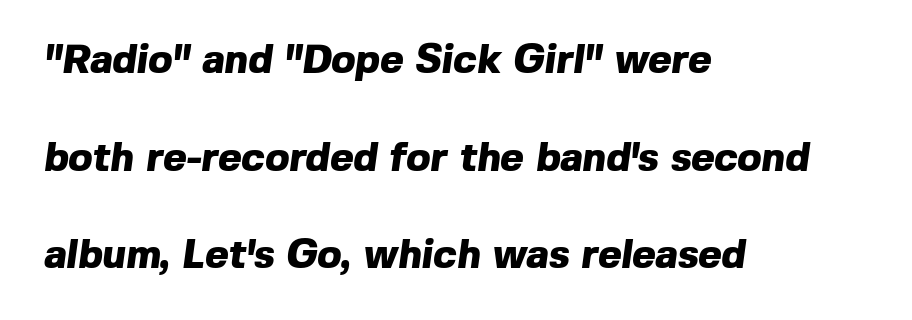
{"serif": "no", "bold": "yes", "weight": "heavy", "width": "normal", "x_height": "medium", "monospaced": "no", "underline": "no", "align": "left", "line_spacing": "loose", "line_spacing_ratio": 2.44, "letter_spacing": "normal", "letter_spacing_em": 0.0, "glyph_px": 40}
